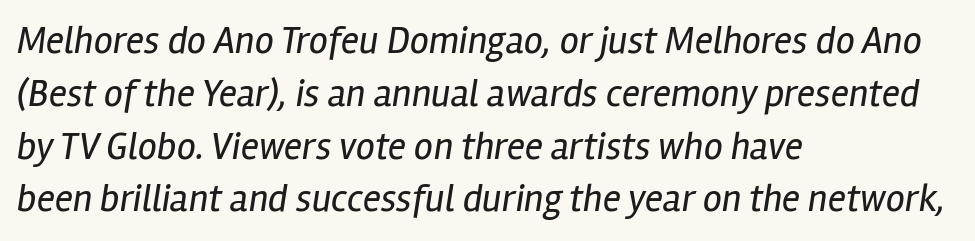
Honestly, the letter spacing is just normal — you wouldn't notice it. Evenly set lines give the paragraph a standard silhouette. Is the type heavy? It reads as light-to-regular instead. Spacing verdict: proportional, widths tailored to each character. These lines were composed using italics. Bare-footed words on every line.
